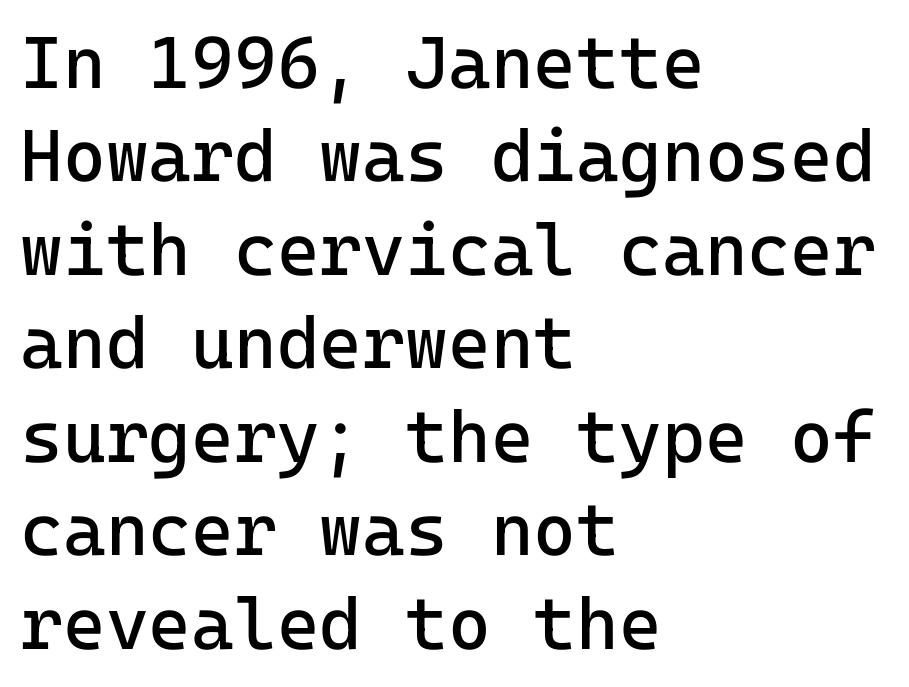
Q: Is the text bold? A: No.
Q: Is the text italic (slanted)? A: No, it is upright.
Q: Is the typeface a serif or a sans-serif typeface? A: Sans-serif.
Q: Is the text underlined? A: No.
Q: How is the paragraph aligned? A: Left-aligned.
Q: Is the spacing between letters normal or unusually wide? A: Normal.
Q: Is the spacing between lines tight, normal or loose? A: Normal.
Q: Width (condensed, normal, or wide)? A: Normal.
Q: Stroke contrast? A: Low.
Q: x-height? A: Medium.
Q: Monospaced? A: Yes.
